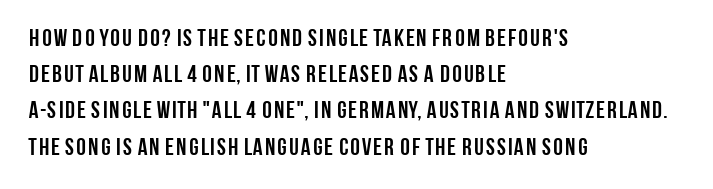
{"italic": "no", "bold": "yes", "underline": "no", "align": "left", "line_spacing": "normal", "line_spacing_ratio": 1.51, "letter_spacing": "normal", "letter_spacing_em": 0.0, "glyph_px": 24}
